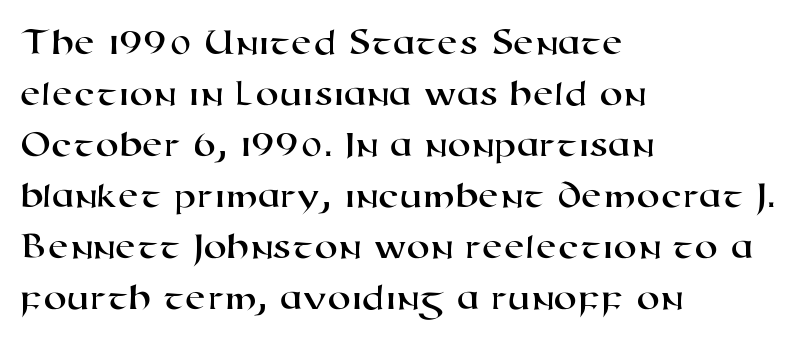
{"serif": "no", "width": "wide", "stroke_contrast": "high", "x_height": "medium", "monospaced": "no", "underline": "no", "align": "left", "line_spacing": "normal", "line_spacing_ratio": 1.34, "letter_spacing": "normal", "letter_spacing_em": 0.0, "glyph_px": 38}
